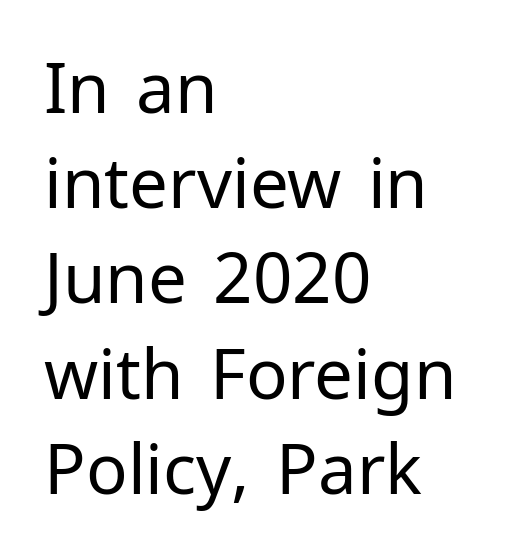
This sample uses plain, unmodified letter spacing. Ordinary non-slanted type is in use. Each stroke keeps to a modest, everyday thickness or less. Each new line begins a customary step beneath the previous one. Nobody drew a line under any word here.
